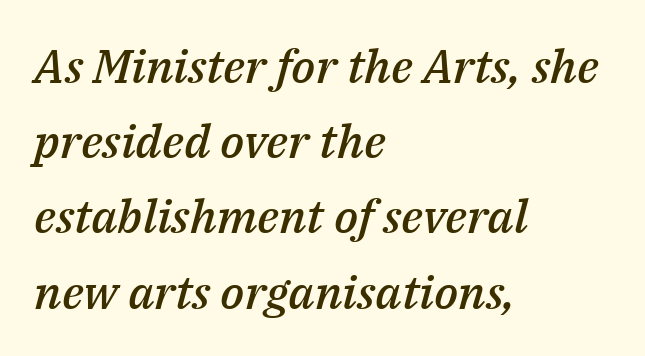
{"italic": "yes", "lean": "right", "slant_degrees": 14, "bold": "semi", "weight": "semibold", "width": "normal", "stroke_contrast": "medium", "x_height": "medium", "monospaced": "no", "underline": "no", "align": "left", "line_spacing": "normal", "line_spacing_ratio": 1.6, "letter_spacing": "normal", "letter_spacing_em": 0.0, "glyph_px": 47}
